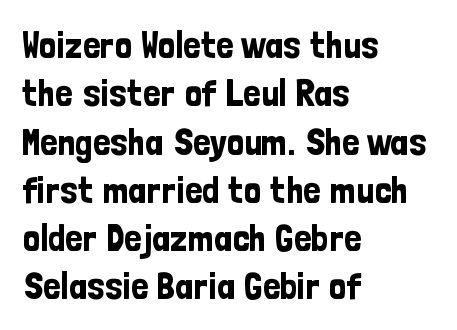
{"serif": "no", "italic": "no", "width": "condensed", "stroke_contrast": "low", "x_height": "medium", "monospaced": "no", "underline": "no", "align": "left", "line_spacing": "normal", "line_spacing_ratio": 1.27, "letter_spacing": "normal", "letter_spacing_em": 0.0, "glyph_px": 38}
